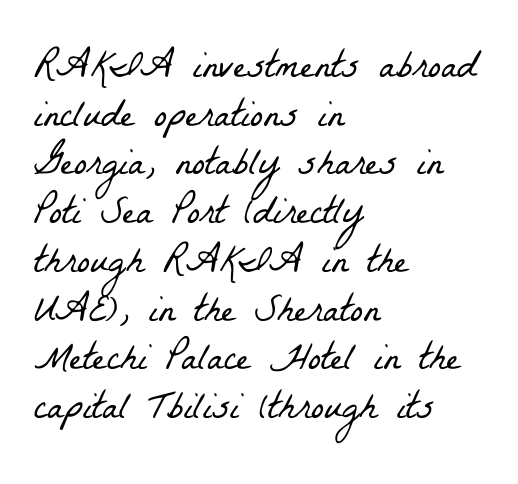
Q: Is the text bold? A: No.
Q: Is the typeface a serif or a sans-serif typeface? A: Serif.
Q: Is the text underlined? A: No.
Q: How is the paragraph aligned? A: Left-aligned.
Q: Is the spacing between letters normal or unusually wide? A: Normal.
Q: Is the spacing between lines tight, normal or loose? A: Normal.
Q: Width (condensed, normal, or wide)? A: Condensed.
Q: Stroke contrast? A: Low.
Q: x-height? A: Medium.
Q: Monospaced? A: No.
